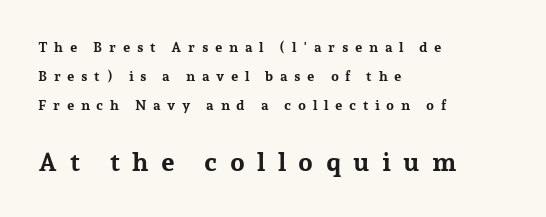
{"italic": "no", "bold": "yes", "underline": "no", "align": "left", "line_spacing": "loose", "line_spacing_ratio": 2.08, "letter_spacing": "wide", "letter_spacing_em": 0.47, "larger_block": "second", "size_ratio": 1.86, "glyph_px": 26}
